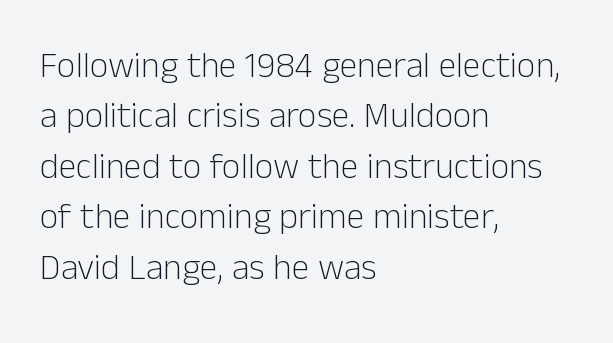
The image shows 36 px light sans-serif type, upright; set left-aligned, normal line spacing (1.4x), normal letter spacing, not underlined; low stroke contrast and a medium x-height.
